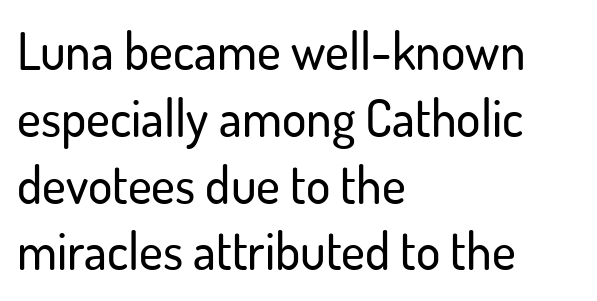
Q: Is the text italic (slanted)? A: No, it is upright.
Q: Is the typeface a serif or a sans-serif typeface? A: Sans-serif.
Q: Is the text underlined? A: No.
Q: How is the paragraph aligned? A: Left-aligned.
Q: Is the spacing between letters normal or unusually wide? A: Normal.
Q: Is the spacing between lines tight, normal or loose? A: Normal.
Q: Width (condensed, normal, or wide)? A: Normal.
Q: Stroke contrast? A: Low.
Q: x-height? A: Small.
Q: Monospaced? A: No.
